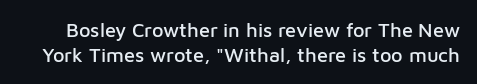
Does the lettering tilt? It doesn't — this is upright. No extra tracking has been applied to these lines. The specimen omits any rule beneath the text block's lines.
